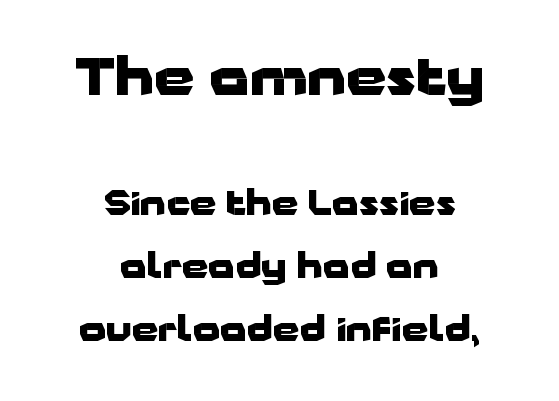
Letterform terminals end flat and unadorned throughout the passage. The type sits square on the baseline with zero lean. The specimen omits any rule beneath the text block's lines. What stands out about the letter spacing? Nothing — it is the standard amount. Two sizes are in play, and the larger belongs to the first block. The rendering positions every line midway between the sides.
